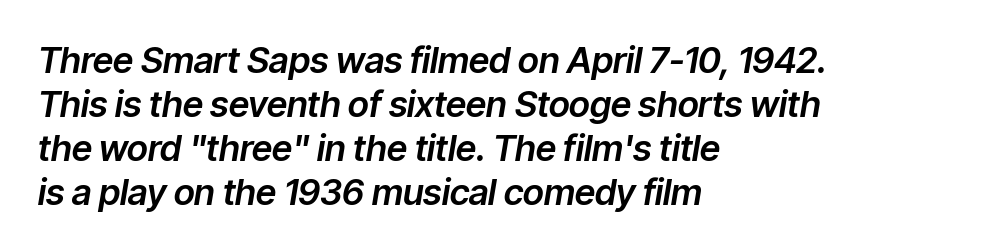
{"italic": "yes", "lean": "right", "slant_degrees": 9, "width": "normal", "stroke_contrast": "low", "x_height": "medium", "monospaced": "no", "underline": "no", "align": "left", "line_spacing_ratio": 1.22, "letter_spacing": "normal", "letter_spacing_em": 0.0, "glyph_px": 36}
